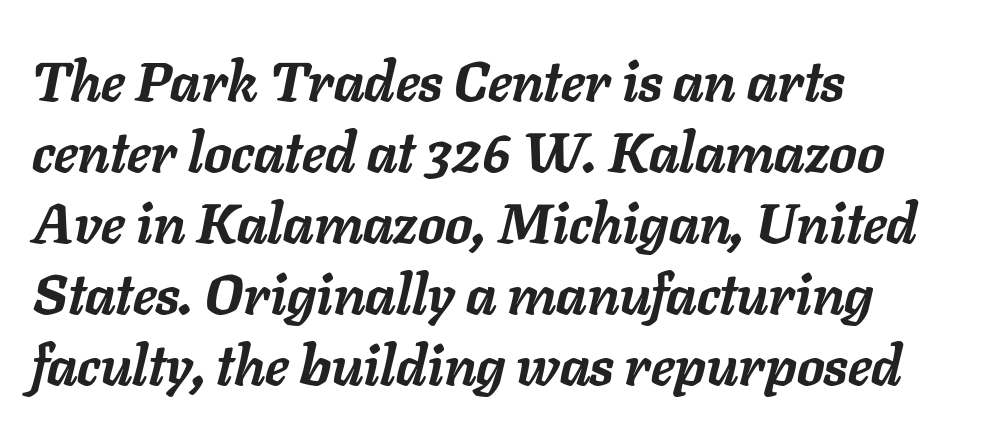
Plain, unruled lines of type. Is the letter spacing exaggerated? No — it looks like the ordinary default. Does the copy run flush right? No — it runs flush left. The passage shown is emphatically bold. The rendering applies a slant to the glyphs.
